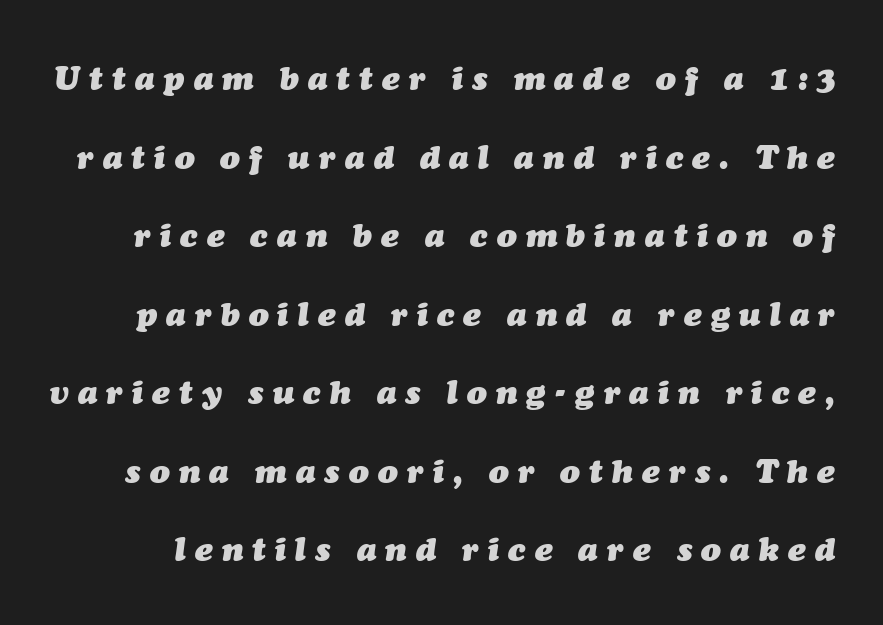
Q: Is the text bold? A: Yes.
Q: Is the text italic (slanted)? A: Yes, it leans right by about 7 degrees.
Q: Is the text underlined? A: No.
Q: Is the spacing between letters normal or unusually wide? A: Unusually wide.
Q: Is the spacing between lines tight, normal or loose? A: Loose.
Q: Width (condensed, normal, or wide)? A: Normal.
Q: Stroke contrast? A: Medium.
Q: x-height? A: Medium.
Q: Monospaced? A: No.
